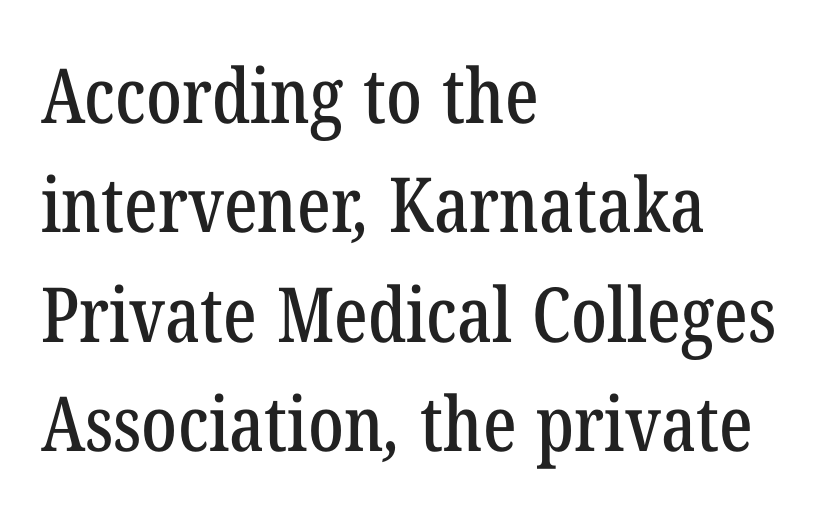
{"serif": "yes", "width": "condensed", "stroke_contrast": "low", "x_height": "medium", "monospaced": "no", "underline": "no", "align": "left", "line_spacing": "normal", "line_spacing_ratio": 1.44, "letter_spacing": "normal", "letter_spacing_em": 0.0, "glyph_px": 76}
